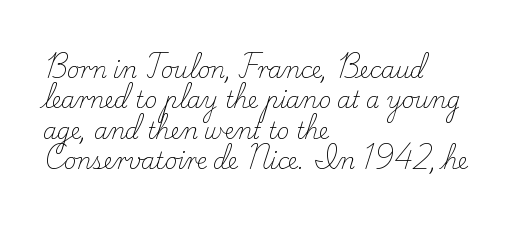
A quiet, ordinary-to-light weight characterises the typeface. The text block is weighted toward the left margin, trailing off unevenly rightward. This rendering leaves character spacing at its baseline value. The strip under each line holds only bare page.
